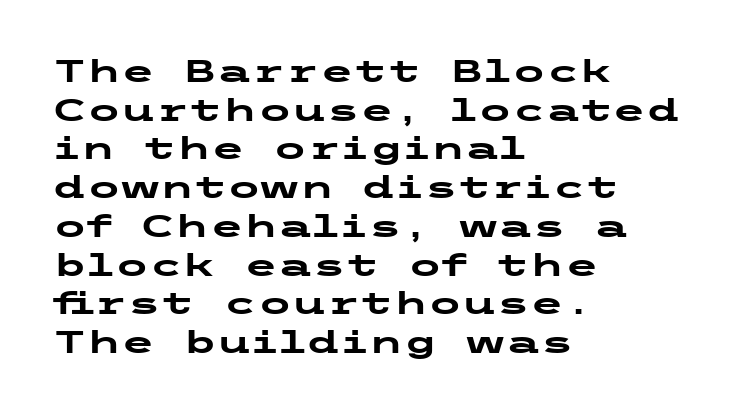
The image shows 31 px heavy, wide sans-serif type, upright; set left-aligned, normal line spacing (1.25x), normal letter spacing, not underlined; low stroke contrast and a medium x-height.
